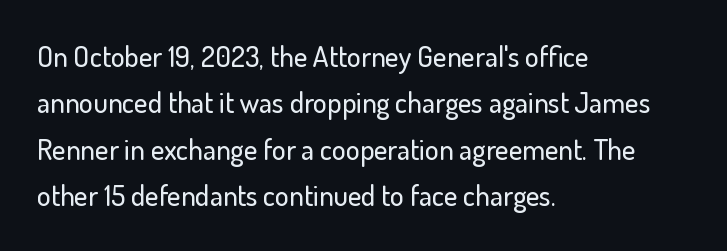
{"serif": "no", "italic": "no", "width": "normal", "stroke_contrast": "low", "x_height": "small", "monospaced": "no", "underline": "no", "align": "left", "line_spacing": "normal", "line_spacing_ratio": 1.6, "letter_spacing": "normal", "letter_spacing_em": 0.0, "glyph_px": 29}
